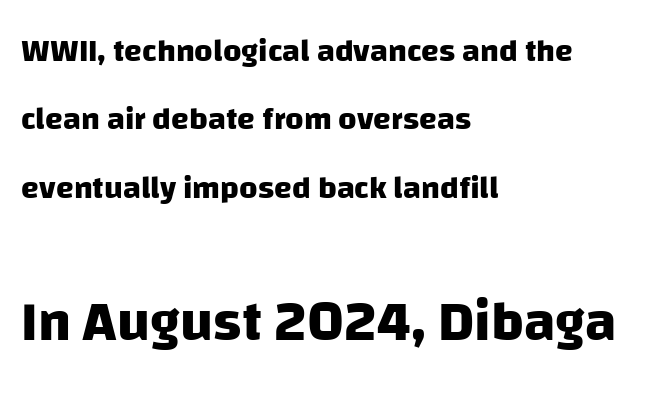
Does the copy run flush right? No — it runs flush left. These lines keep a tight, regular rhythm from letter to letter. The vertical gap from one line to the next is large. Serif or sans? Sans — the stroke terminals are bare. Varying glyph widths throughout — classic text-font behaviour. Which of the two is more prominent by size? The second, at the bottom.
